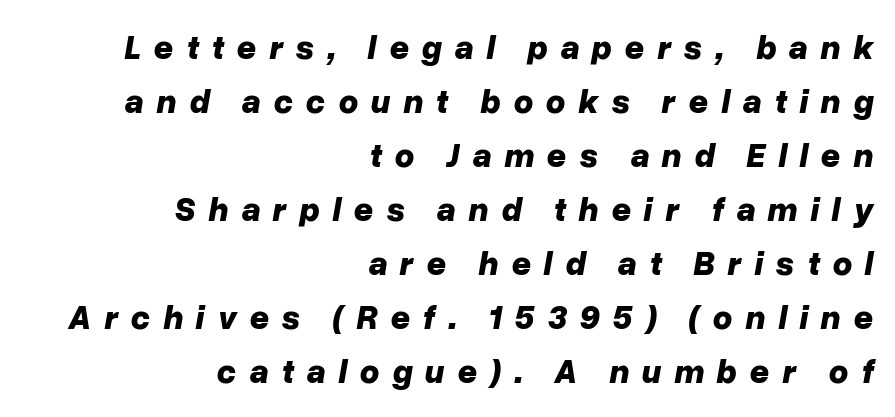
The image shows 34 px bold type, italic (leaning right); set right-aligned, normal line spacing (1.59x), unusually wide letter spacing (+0.37 em), not underlined; low stroke contrast and a medium x-height.
